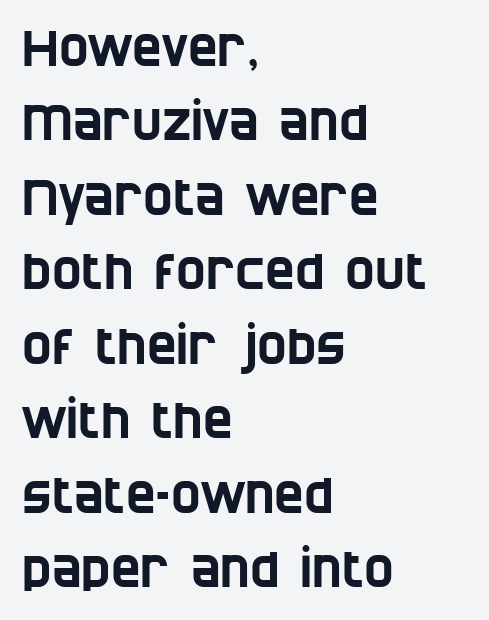
Q: Is the typeface a serif or a sans-serif typeface? A: Sans-serif.
Q: Is the text underlined? A: No.
Q: How is the paragraph aligned? A: Left-aligned.
Q: Is the spacing between letters normal or unusually wide? A: Normal.
Q: Is the spacing between lines tight, normal or loose? A: Normal.
Q: Width (condensed, normal, or wide)? A: Condensed.
Q: Stroke contrast? A: Low.
Q: x-height? A: Large.
Q: Monospaced? A: No.
